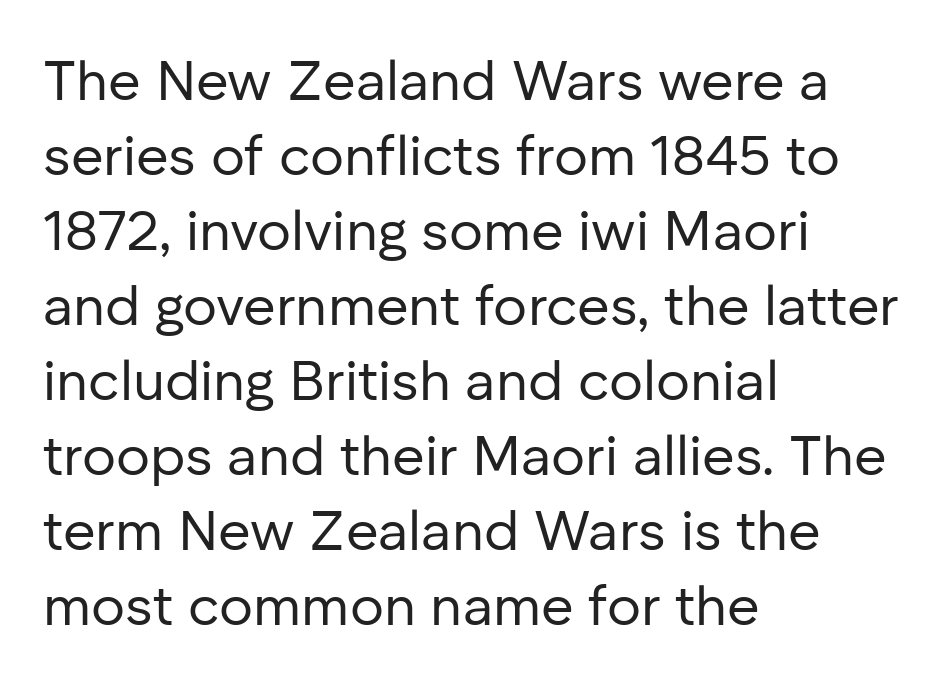
The image shows 56 px regular-weight sans-serif type, upright; set left-aligned, normal line spacing (1.34x), normal letter spacing, not underlined; low stroke contrast and a medium x-height.
